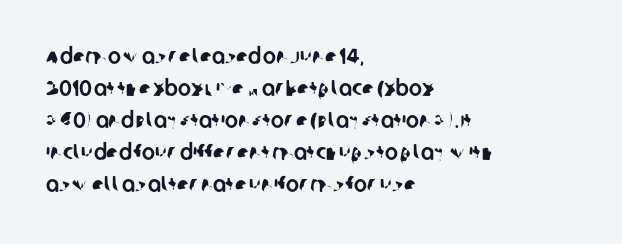
The image shows 22 px text type; set left-aligned, normal line spacing (1.46x), normal letter spacing, not underlined.
